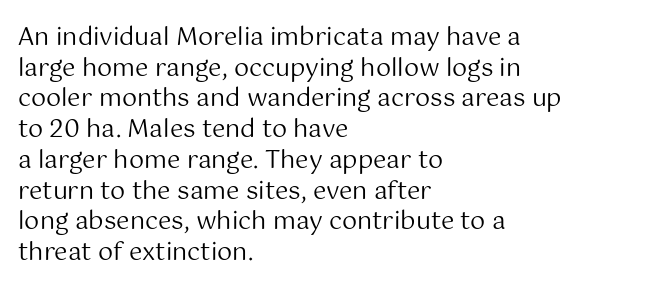
Q: Is the text bold? A: No.
Q: Is the text italic (slanted)? A: No, it is upright.
Q: Is the text underlined? A: No.
Q: How is the paragraph aligned? A: Left-aligned.
Q: Is the spacing between letters normal or unusually wide? A: Normal.
Q: Is the spacing between lines tight, normal or loose? A: Normal.
